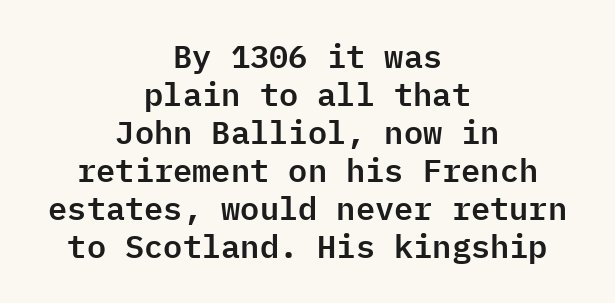
{"serif": "no", "italic": "no", "width": "normal", "stroke_contrast": "low", "x_height": "medium", "monospaced": "yes", "underline": "no", "align": "center", "line_spacing_ratio": 1.19, "letter_spacing": "normal", "letter_spacing_em": 0.0, "glyph_px": 32}
